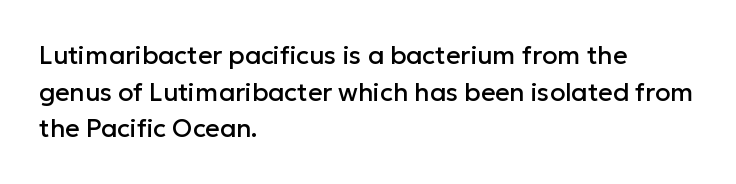
{"italic": "no", "underline": "no", "align": "left", "line_spacing": "normal", "line_spacing_ratio": 1.47, "letter_spacing": "normal", "letter_spacing_em": 0.0, "glyph_px": 25}
